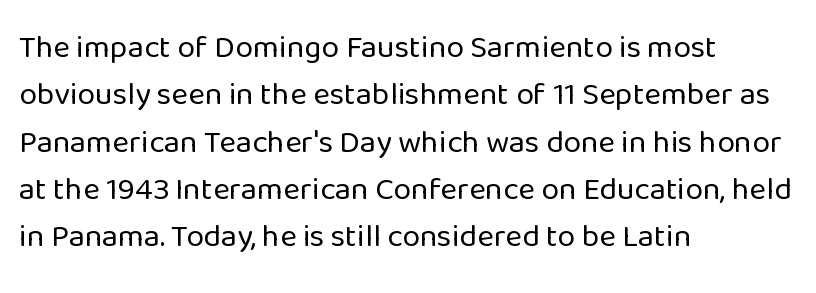
Q: Is the text bold? A: No.
Q: Is the text italic (slanted)? A: No, it is upright.
Q: Is the typeface a serif or a sans-serif typeface? A: Sans-serif.
Q: Is the text underlined? A: No.
Q: How is the paragraph aligned? A: Left-aligned.
Q: Is the spacing between letters normal or unusually wide? A: Normal.
Q: Is the spacing between lines tight, normal or loose? A: Normal.
Q: Width (condensed, normal, or wide)? A: Normal.
Q: Stroke contrast? A: Low.
Q: x-height? A: Medium.
Q: Monospaced? A: No.
